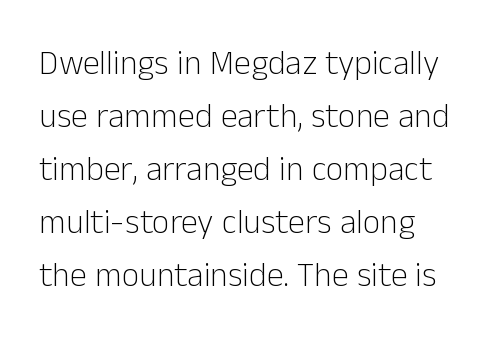
Q: Is the text bold? A: No.
Q: Is the text italic (slanted)? A: No, it is upright.
Q: Is the typeface a serif or a sans-serif typeface? A: Sans-serif.
Q: Is the text underlined? A: No.
Q: Is the spacing between letters normal or unusually wide? A: Normal.
Q: Is the spacing between lines tight, normal or loose? A: Normal.
Q: Width (condensed, normal, or wide)? A: Normal.
Q: Stroke contrast? A: Low.
Q: x-height? A: Medium.
Q: Monospaced? A: No.
